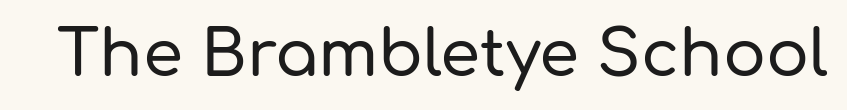
Inter-character spacing is left at the font's built-in metrics. Looks like regular typesetting: each glyph gets only the width it needs. The lettering stays uniformly vertical, giving the passage a roman look. A bare baseline throughout the passage. Observe the absence of serifs on each vertical stroke in this sample.
